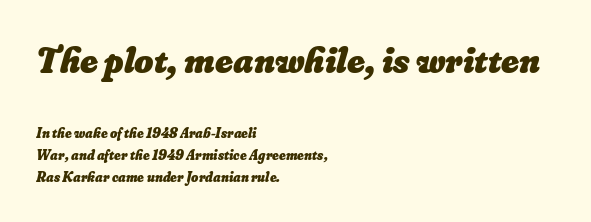
Q: Is the text bold? A: Yes.
Q: Is the text underlined? A: No.
Q: How is the paragraph aligned? A: Left-aligned.
Q: Is the spacing between letters normal or unusually wide? A: Normal.
Q: Is the spacing between lines tight, normal or loose? A: Normal.
Q: Which block of text is set in a larger size, the first (top) or the second (bottom)? A: The first (top) one.
Q: Width (condensed, normal, or wide)? A: Normal.
Q: Stroke contrast? A: Low.
Q: x-height? A: Small.
Q: Monospaced? A: No.
